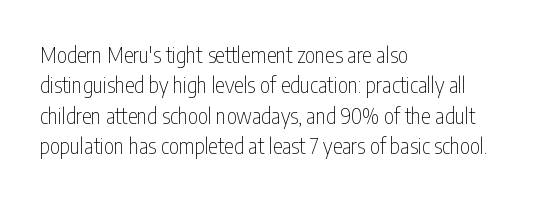
A quiet, ordinary-to-light weight characterises the typeface. The text block is weighted toward the left margin, trailing off unevenly rightward. This rendering leaves character spacing at its baseline value. Characters remain perfectly vertical along every line. The strip under each line holds only bare page.
